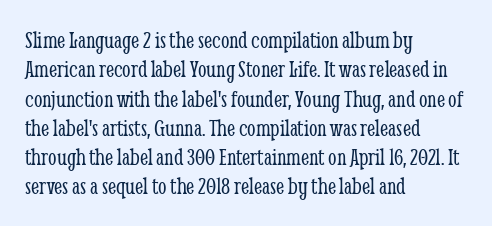
Notice how the stems are strictly vertical — no italics here. Standard letterfit; no display-style spreading of the glyphs. The space beneath each line is pristine and unruled. Counters stay open thanks to moderate or lighter strokes. A classic flush-left, rag-right setting is used for this passage.
